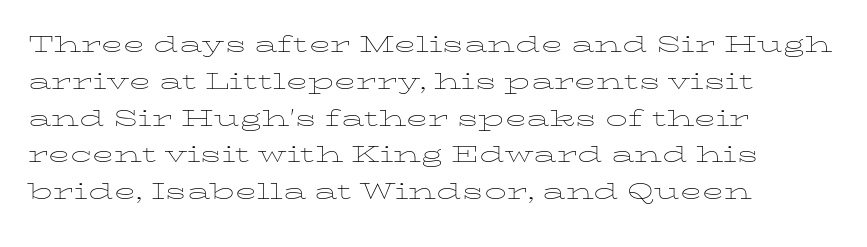
The image shows 29 px thin, wide type, upright; set left-aligned, normal line spacing (1.27x), normal letter spacing, not underlined; low stroke contrast and a medium x-height.
